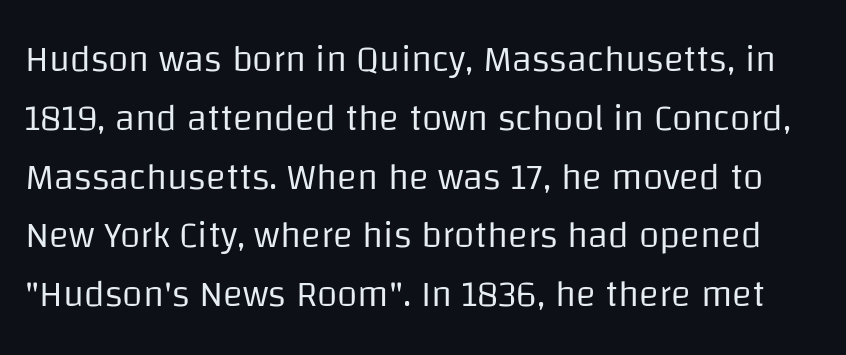
A typesetter would call this leading conventional body-copy spacing. Stroke terminals: plain, sans-serif. The passage shown is not underscored anywhere. There is no visible air inserted between adjacent glyphs.
